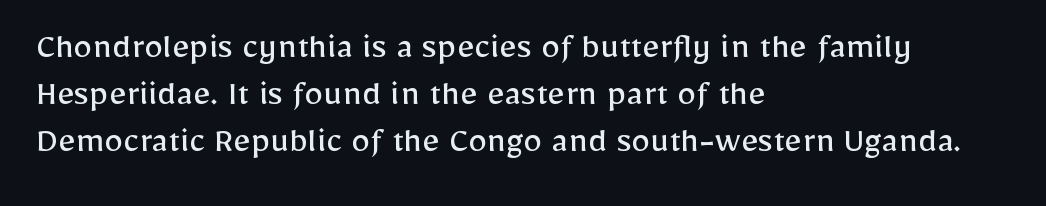
The image shows 38 px regular-weight sans-serif type, upright; set left-aligned, line spacing 1.24x, normal letter spacing, not underlined; low stroke contrast and a medium x-height.
